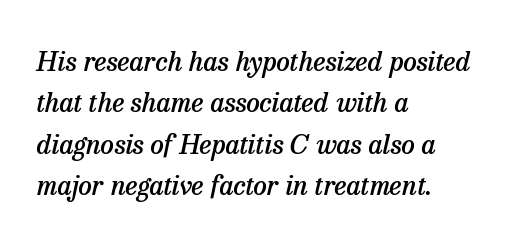
Spacing between characters is what you'd get straight out of the box. The passage shown stacks its lines at a standard gap. A bit beefed up — I'd call it semibold rather than bold. Compared with a centered layout, this one pins lines to the left instead. It's the slanting kind of type. Letters rest on an invisible, unmarked baseline.
